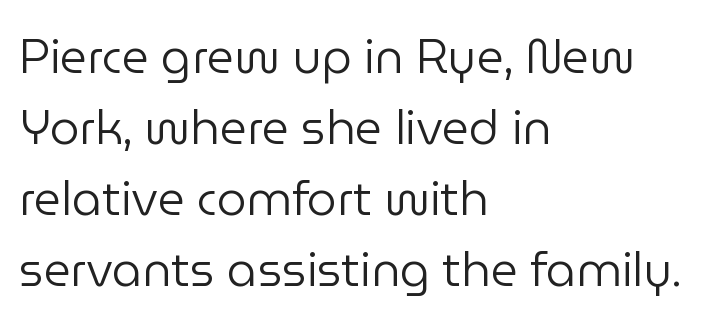
The image shows 47 px regular-weight sans-serif type, upright; set left-aligned, normal line spacing (1.51x), normal letter spacing, not underlined; low stroke contrast and a medium x-height.
